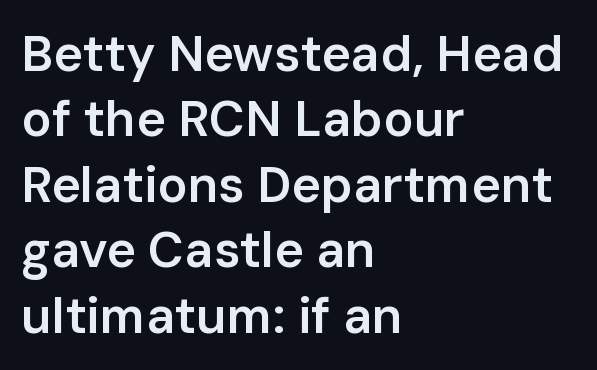
{"serif": "no", "italic": "no", "bold": "semi", "weight": "semibold", "width": "normal", "stroke_contrast": "low", "x_height": "medium", "monospaced": "no", "underline": "no", "align": "left", "line_spacing": "normal", "line_spacing_ratio": 1.31, "letter_spacing": "normal", "letter_spacing_em": 0.0, "glyph_px": 50}
